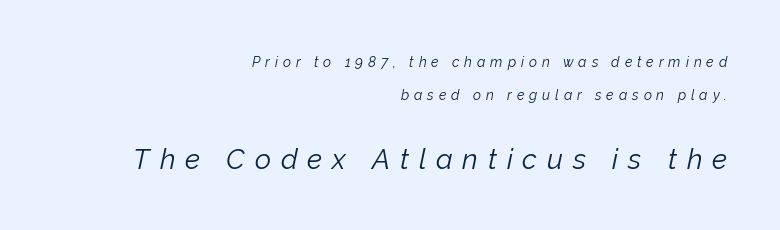
Q: Is the text bold? A: No.
Q: Is the text italic (slanted)? A: Yes, it leans right by about 12 degrees.
Q: Is the text underlined? A: No.
Q: How is the paragraph aligned? A: Right-aligned.
Q: Is the spacing between letters normal or unusually wide? A: Unusually wide.
Q: Is the spacing between lines tight, normal or loose? A: Loose.
Q: Which block of text is set in a larger size, the first (top) or the second (bottom)? A: The second (bottom) one.
Q: Width (condensed, normal, or wide)? A: Normal.
Q: Stroke contrast? A: Low.
Q: x-height? A: Medium.
Q: Monospaced? A: No.
